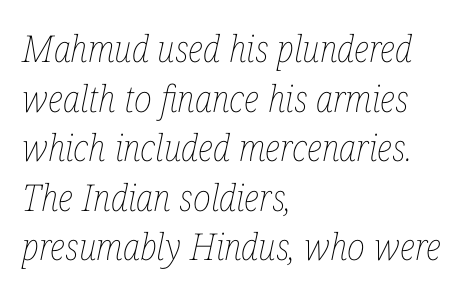
The image shows 37 px thin, condensed type, italic (leaning right); set left-aligned, normal line spacing (1.34x), normal letter spacing, not underlined; low stroke contrast and a medium x-height.
